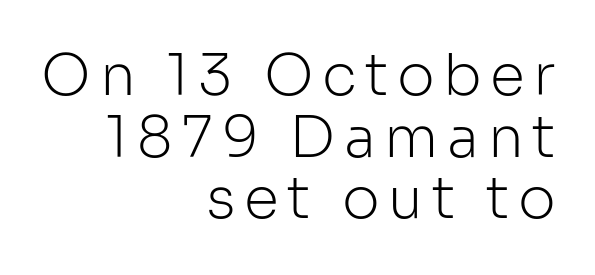
{"serif": "no", "italic": "no", "bold": "no", "weight": "light", "width": "normal", "stroke_contrast": "low", "x_height": "medium", "monospaced": "no", "underline": "no", "align": "right", "line_spacing": "tight", "line_spacing_ratio": 1.08, "glyph_px": 57}
